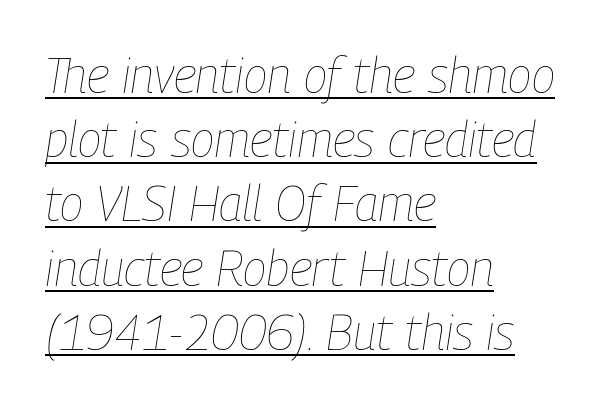
The image shows 49 px thin, condensed type, italic (leaning right); set left-aligned, normal line spacing (1.31x), normal letter spacing, underlined; low stroke contrast and a medium x-height.
